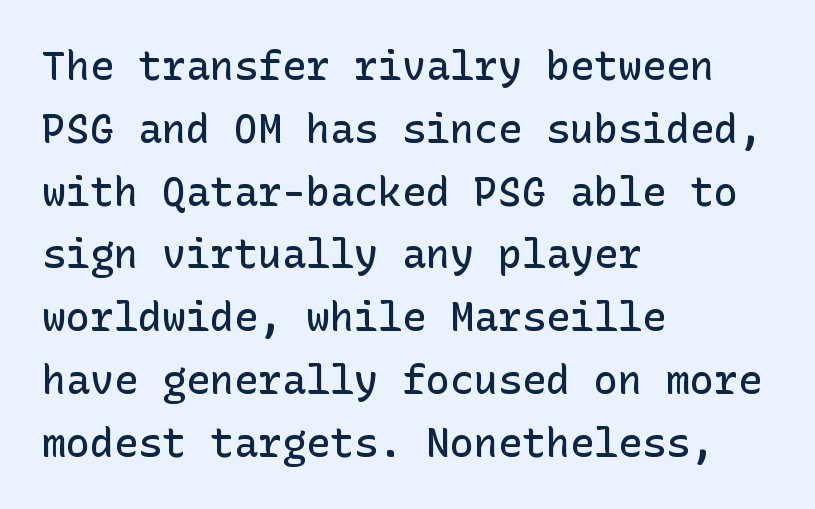
Vertical spacing — default. Words appear dense and cohesive because spacing is normal. Nope, no serifs anywhere on these letters. It's the straight-up-and-down kind of type.
